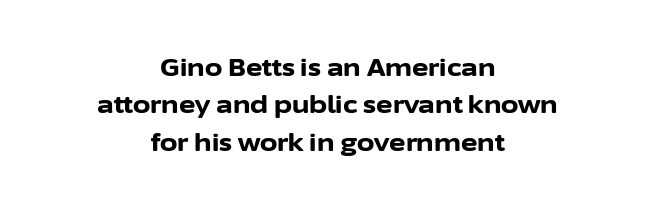
{"italic": "no", "bold": "yes", "underline": "no", "align": "center", "line_spacing": "normal", "line_spacing_ratio": 1.5, "letter_spacing": "normal", "letter_spacing_em": 0.0, "glyph_px": 25}
